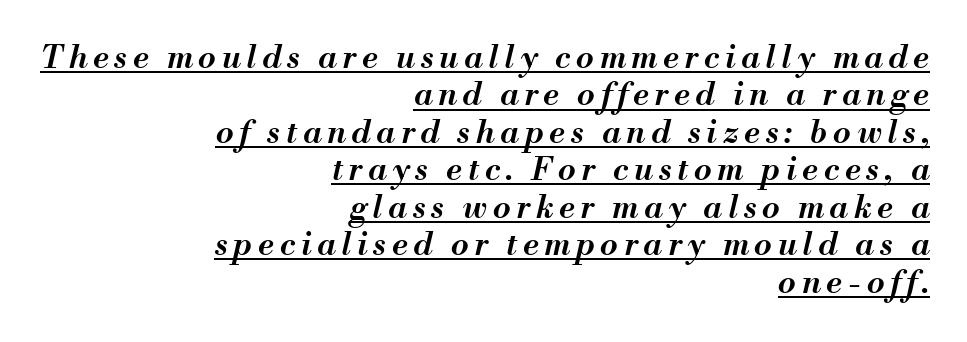
Q: Is the text bold? A: Semi-bold.
Q: Is the text italic (slanted)? A: Yes, it leans right by about 13 degrees.
Q: Is the text underlined? A: Yes.
Q: How is the paragraph aligned? A: Right-aligned.
Q: Width (condensed, normal, or wide)? A: Normal.
Q: Stroke contrast? A: Medium.
Q: x-height? A: Small.
Q: Monospaced? A: No.
